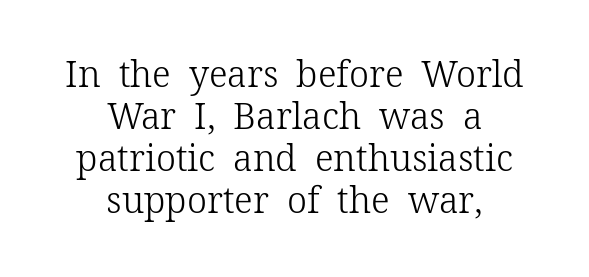
Q: Is the text bold? A: No.
Q: Is the text italic (slanted)? A: No, it is upright.
Q: Is the typeface a serif or a sans-serif typeface? A: Serif.
Q: Is the text underlined? A: No.
Q: How is the paragraph aligned? A: Centered.
Q: Is the spacing between letters normal or unusually wide? A: Normal.
Q: Width (condensed, normal, or wide)? A: Normal.
Q: Stroke contrast? A: Low.
Q: x-height? A: Medium.
Q: Monospaced? A: No.
